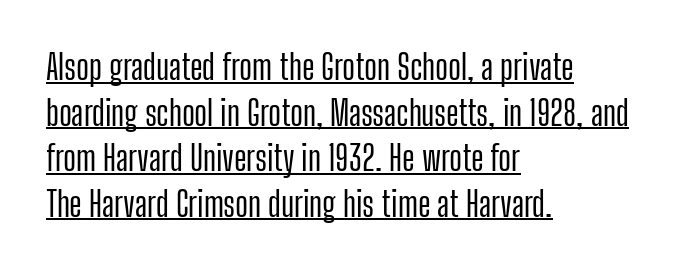
The paragraph shown leans on its left margin. The passage shown is underscored from start to finish. Letter spacing: default. This sample has the flowing, uneven cadence of proportional lettering. Summary of vertical rhythm: regular, with standard interline spacing.
